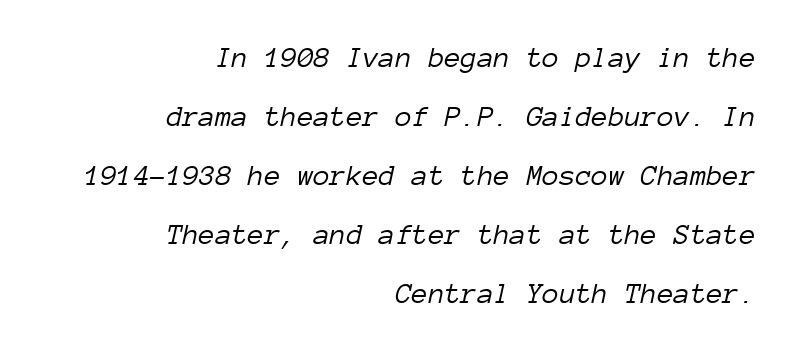
The font's italic variant was chosen for this text. No extra ink here — the face is not bold. This block would shrink considerably if given ordinary leading; it's expanded now. The lines are quadded right. The passage shown has conventional tracking throughout.
